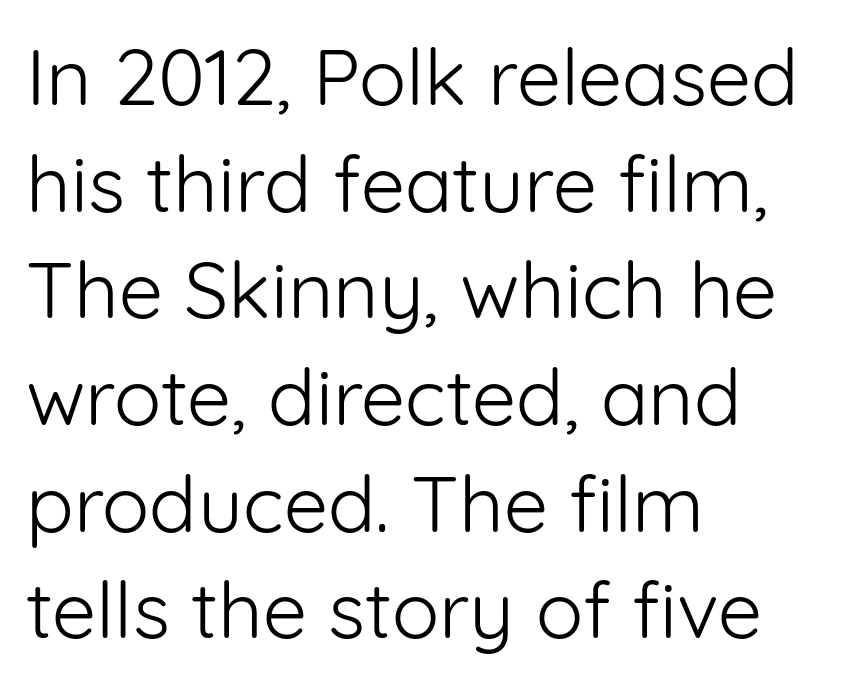
{"serif": "no", "italic": "no", "bold": "no", "weight": "light", "width": "normal", "stroke_contrast": "low", "x_height": "medium", "monospaced": "no", "underline": "no", "align": "left", "line_spacing": "normal", "line_spacing_ratio": 1.35, "letter_spacing": "normal", "letter_spacing_em": 0.0, "glyph_px": 79}
